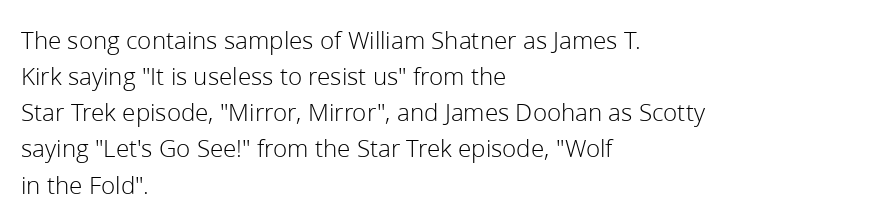
Teacher's note: observe the even left margin — that is flush-left alignment. Students, note that the glyphs here touch the page at normal intervals. Do the letters lean? They stand straight. Descenders hang freely into open space. Stem width sits at or under what a default text font uses.
